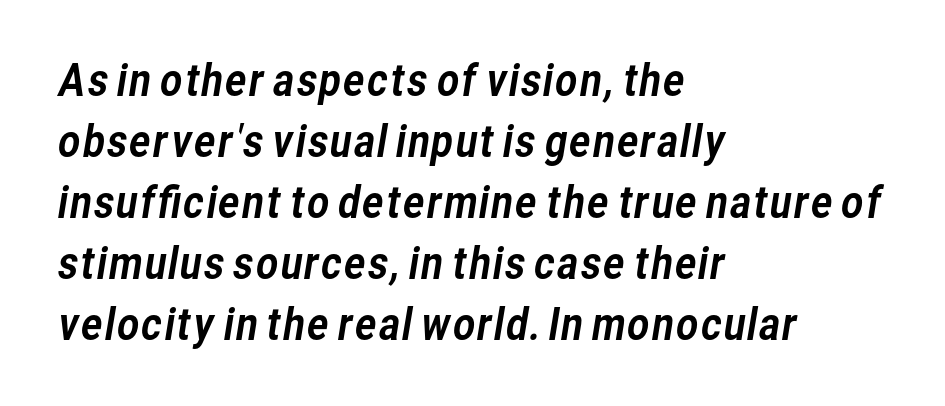
Q: Is the typeface a serif or a sans-serif typeface? A: Sans-serif.
Q: Is the text underlined? A: No.
Q: How is the paragraph aligned? A: Left-aligned.
Q: Is the spacing between letters normal or unusually wide? A: Normal.
Q: Is the spacing between lines tight, normal or loose? A: Normal.
Q: Width (condensed, normal, or wide)? A: Normal.
Q: Stroke contrast? A: Low.
Q: x-height? A: Medium.
Q: Monospaced? A: No.
